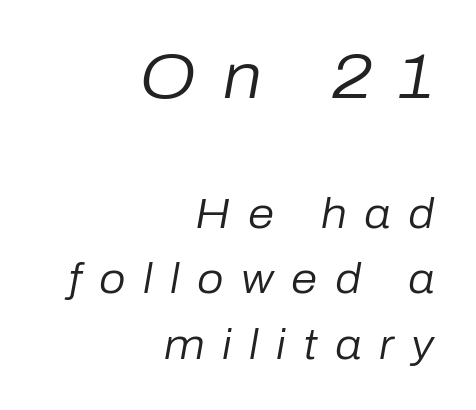
The image shows 63 px regular-weight type, italic (leaning right); set right-aligned, normal line spacing (1.56x), unusually wide letter spacing (+0.42 em), not underlined; the first (top) block is 1.5x larger; low stroke contrast and a medium x-height.
